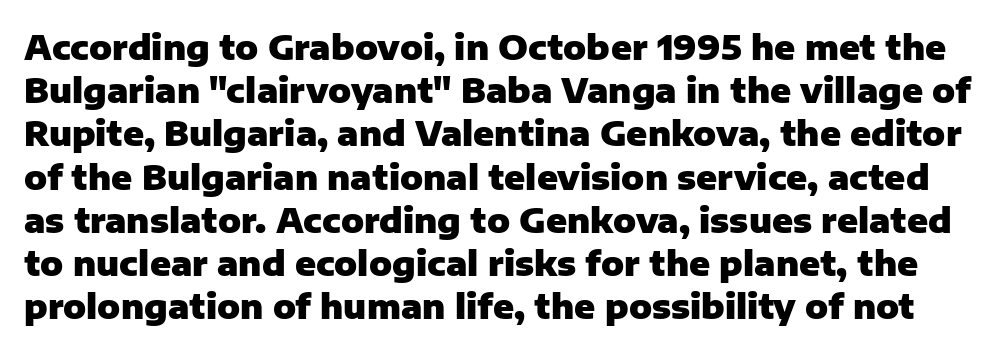
Q: Is the text bold? A: Yes.
Q: Is the text italic (slanted)? A: No, it is upright.
Q: Is the typeface a serif or a sans-serif typeface? A: Sans-serif.
Q: Is the text underlined? A: No.
Q: Is the spacing between letters normal or unusually wide? A: Normal.
Q: Is the spacing between lines tight, normal or loose? A: Normal.
Q: Width (condensed, normal, or wide)? A: Normal.
Q: Stroke contrast? A: Low.
Q: x-height? A: Medium.
Q: Monospaced? A: No.
